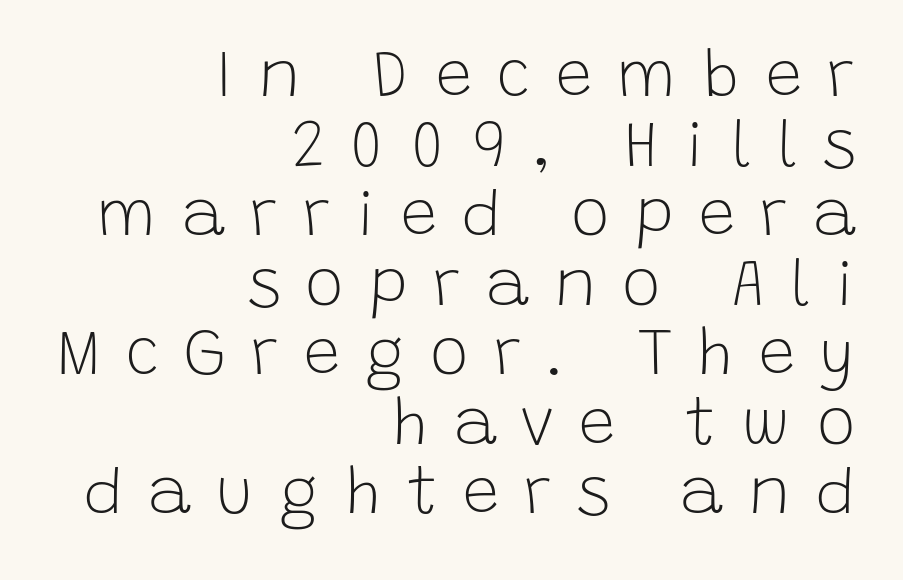
Q: Is the text bold? A: No.
Q: Is the text italic (slanted)? A: No, it is upright.
Q: Is the typeface a serif or a sans-serif typeface? A: Sans-serif.
Q: Is the text underlined? A: No.
Q: How is the paragraph aligned? A: Right-aligned.
Q: Is the spacing between letters normal or unusually wide? A: Unusually wide.
Q: Is the spacing between lines tight, normal or loose? A: Tight.
Q: Width (condensed, normal, or wide)? A: Normal.
Q: Stroke contrast? A: Low.
Q: x-height? A: Large.
Q: Monospaced? A: No.
